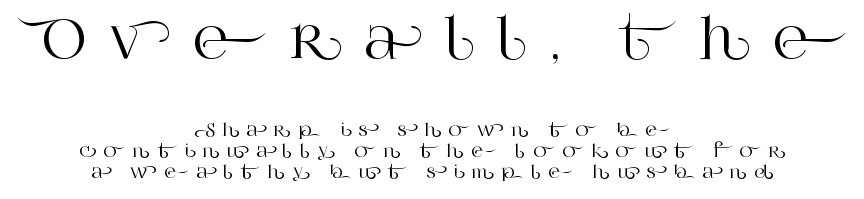
Quick note: not italic, upright. This sample uses a serif face. Larger block? The one above; the one below is distinctly smaller. Alignment: centered.
